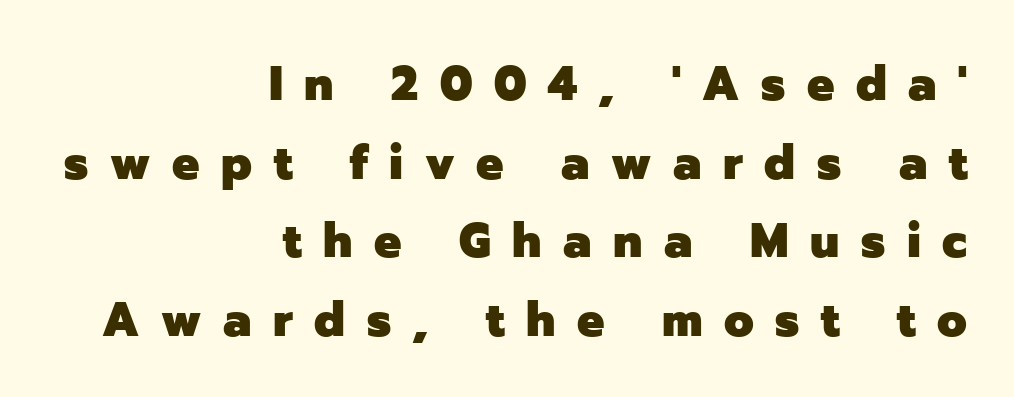
The image shows 48 px heavy sans-serif type, upright; set right-aligned, normal line spacing (1.64x), unusually wide letter spacing (+0.45 em), not underlined; low stroke contrast and a medium x-height.
